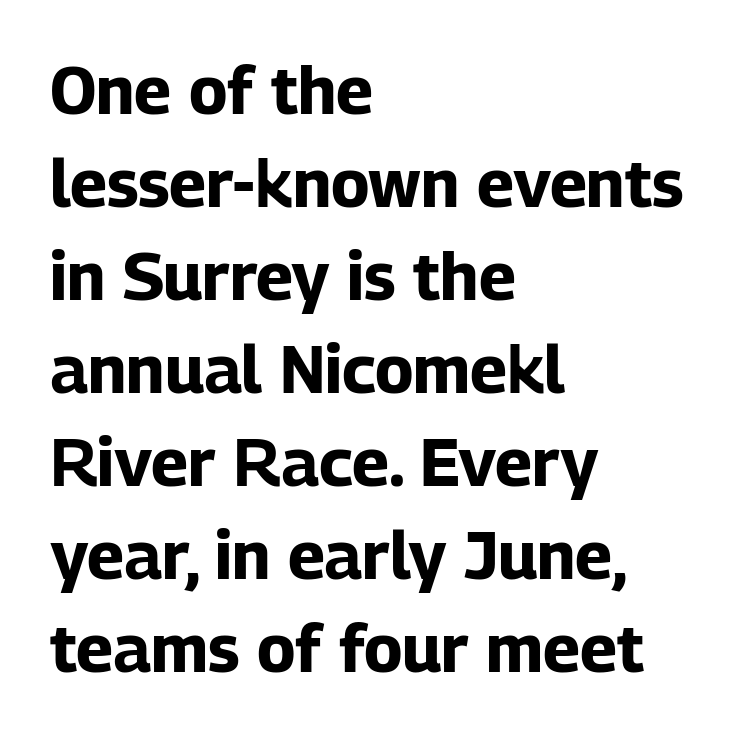
{"serif": "no", "italic": "no", "bold": "yes", "weight": "bold", "width": "normal", "stroke_contrast": "low", "x_height": "medium", "monospaced": "no", "underline": "no", "align": "left", "line_spacing": "normal", "line_spacing_ratio": 1.41, "letter_spacing": "normal", "letter_spacing_em": 0.0, "glyph_px": 66}
